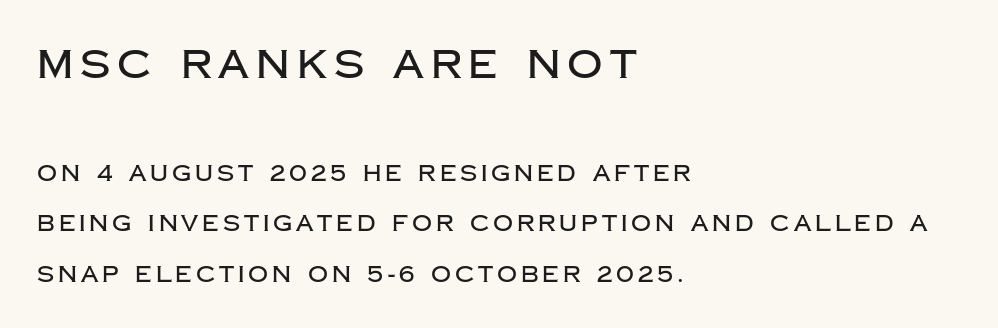
The image shows 39 px sans-serif type, upright; set left-aligned, loose line spacing (2.3x), not underlined; the first (top) block is 1.77x larger; low stroke contrast and a large x-height.
